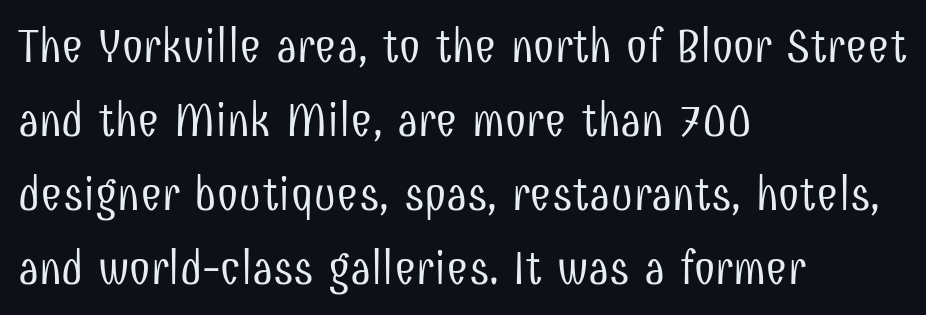
The image shows 48 px light, condensed sans-serif type, upright; set left-aligned, normal line spacing (1.54x), normal letter spacing, not underlined; low stroke contrast and a medium x-height.
